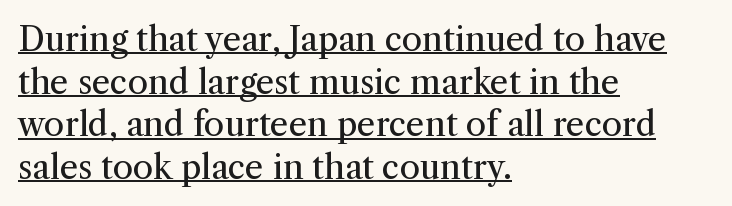
Left-aligned paragraph, ragged on the right. The letters sit at their default tracking, neither squeezed nor spread. Heft: none added — not bold. Yep, those are serifs on the letters. The lettering holds an erect, upright posture throughout. The specimen includes a rule beneath the text block's lines.
